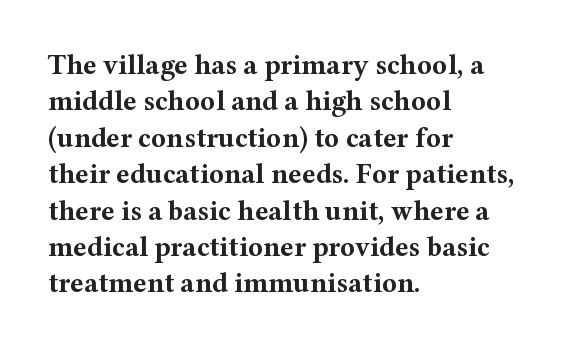
A typesetter would call this leading conventional body-copy spacing. Typographic density is high because the face is bold. Old-style or modern, the face here clearly has serifs. The strip under each line holds only bare page. If you drew a line through each stem, it would be perfectly vertical. Short and long lines alike share a common starting point at left.
